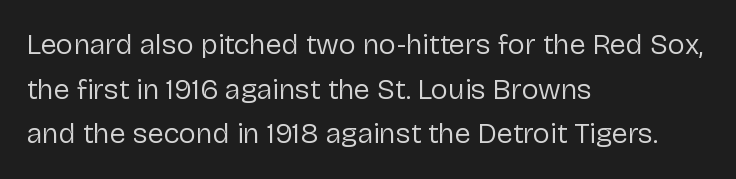
{"serif": "no", "italic": "no", "bold": "no", "weight": "regular", "width": "normal", "stroke_contrast": "low", "x_height": "medium", "monospaced": "no", "underline": "no", "align": "left", "line_spacing": "normal", "line_spacing_ratio": 1.54, "letter_spacing": "normal", "letter_spacing_em": 0.0, "glyph_px": 29}
